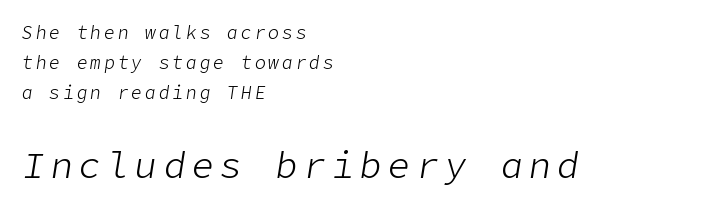
The paragraph shown leans on its left margin. Each row of text sits above clean, open space. The glyphs look as if they've been sheared to an angle. The designer left line spacing at the default. The emphasis by scale lands on block number two, below.
